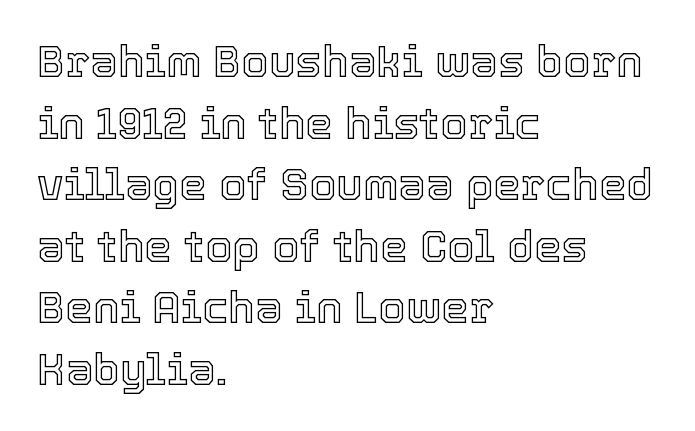
{"italic": "no", "width": "normal", "x_height": "medium", "monospaced": "no", "underline": "no", "align": "left", "line_spacing": "normal", "line_spacing_ratio": 1.4, "letter_spacing": "normal", "letter_spacing_em": 0.0, "glyph_px": 44}
